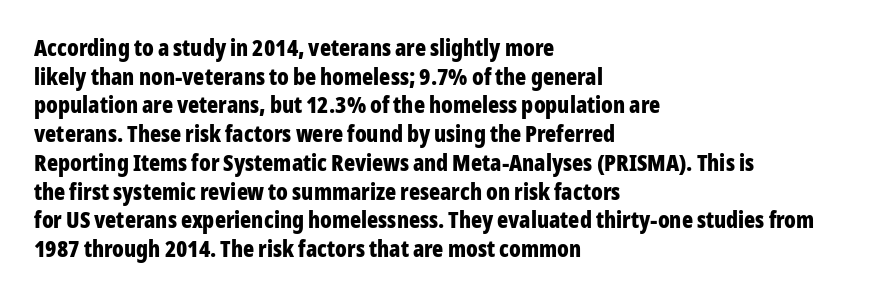
The image shows 23 px bold type, upright; set left-aligned, normal line spacing (1.25x), normal letter spacing, not underlined.
